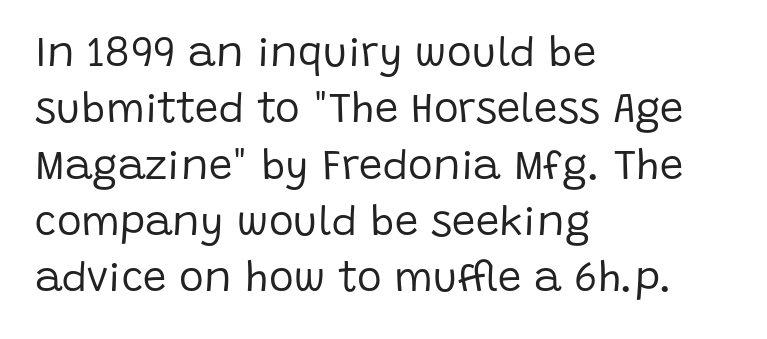
Layout note: lines flush left. Each word holds together tightly as a unit, with standard inter-letter gaps. Look at the bottom of the vertical strokes: they stop flat, with no serifs. The type sits square on the baseline with zero lean. Reading down the column, the eye jumps a familiar distance to each next line. Only glyphs here, with clear space below each row.
